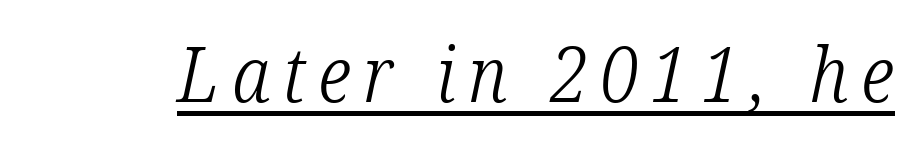
Bold? No — there's no thickening of the strokes. Classification — serif. A rule runs beneath these lines of type. Rendered with sloped, italic letterforms.
